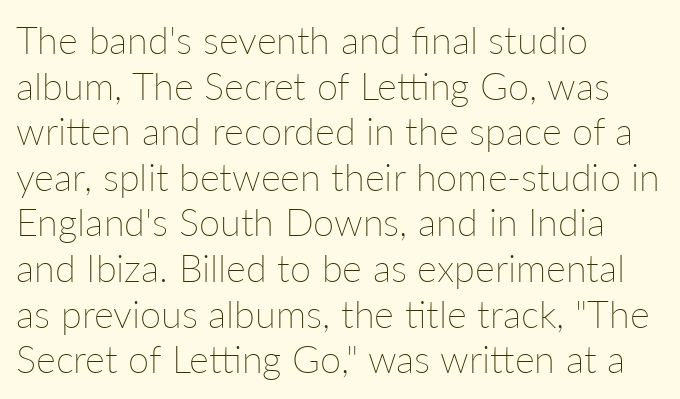
Q: Is the text bold? A: No.
Q: Is the text italic (slanted)? A: No, it is upright.
Q: Is the text underlined? A: No.
Q: How is the paragraph aligned? A: Left-aligned.
Q: Is the spacing between letters normal or unusually wide? A: Normal.
Q: Width (condensed, normal, or wide)? A: Normal.
Q: Stroke contrast? A: Low.
Q: x-height? A: Medium.
Q: Monospaced? A: No.
